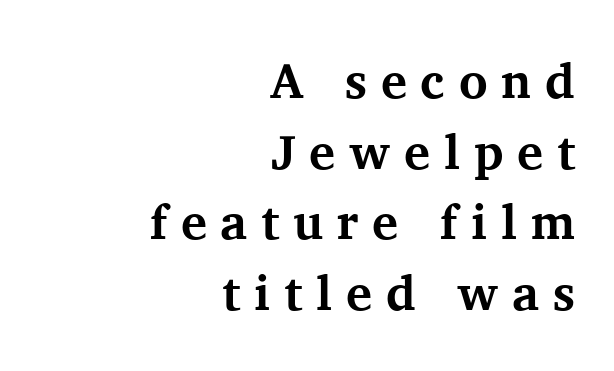
Q: Is the text bold? A: Yes.
Q: Is the text italic (slanted)? A: No, it is upright.
Q: Is the typeface a serif or a sans-serif typeface? A: Serif.
Q: Is the text underlined? A: No.
Q: How is the paragraph aligned? A: Right-aligned.
Q: Is the spacing between letters normal or unusually wide? A: Unusually wide.
Q: Is the spacing between lines tight, normal or loose? A: Normal.
Q: Width (condensed, normal, or wide)? A: Normal.
Q: Stroke contrast? A: Medium.
Q: x-height? A: Medium.
Q: Monospaced? A: No.
